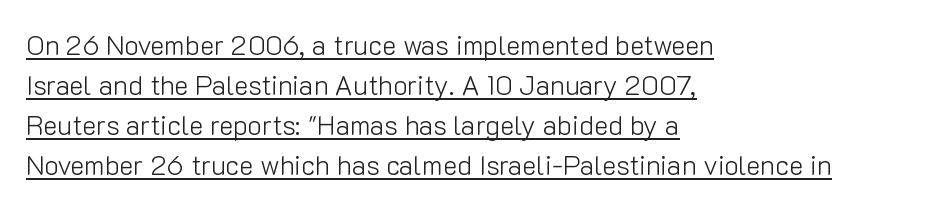
Q: Is the text bold? A: No.
Q: Is the text italic (slanted)? A: No, it is upright.
Q: Is the text underlined? A: Yes.
Q: How is the paragraph aligned? A: Left-aligned.
Q: Is the spacing between letters normal or unusually wide? A: Normal.
Q: Is the spacing between lines tight, normal or loose? A: Normal.
